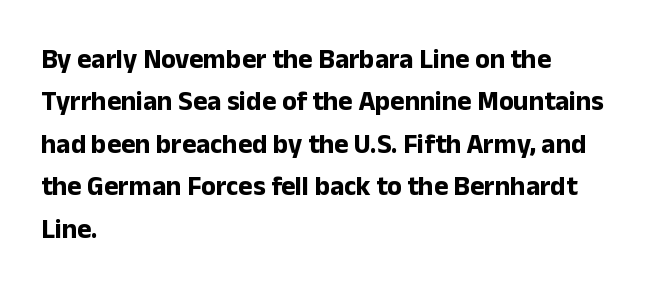
Q: Is the text bold? A: Yes.
Q: Is the text italic (slanted)? A: No, it is upright.
Q: Is the text underlined? A: No.
Q: How is the paragraph aligned? A: Left-aligned.
Q: Is the spacing between letters normal or unusually wide? A: Normal.
Q: Is the spacing between lines tight, normal or loose? A: Normal.
